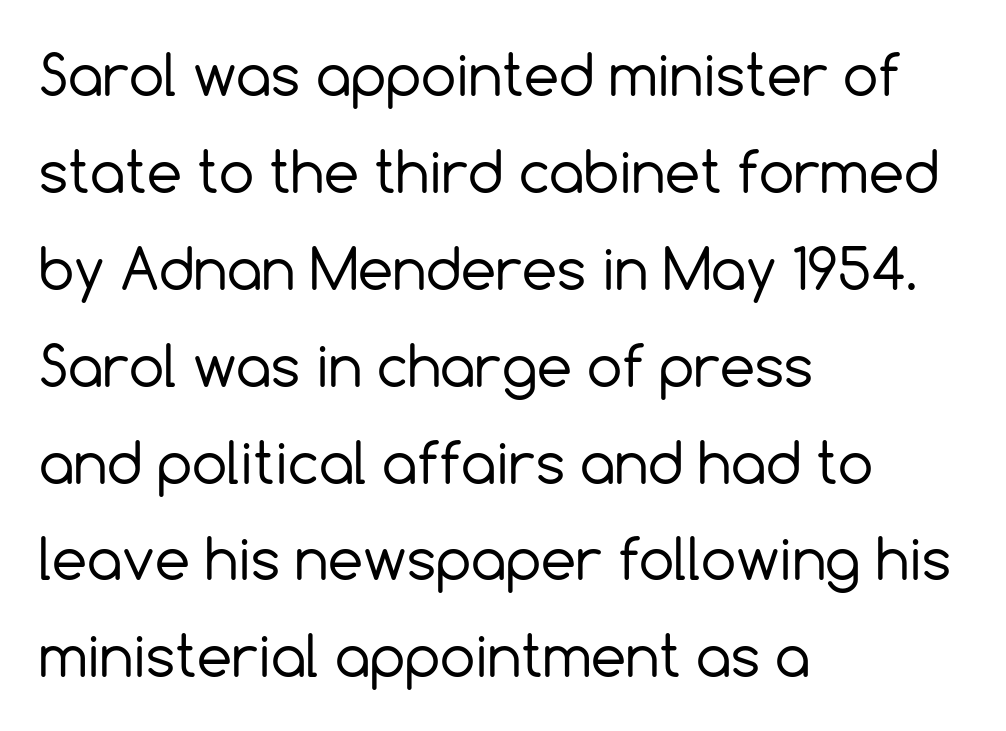
Unmarked baselines from the first word to the last. Note the varied advance widths — an 'i' is clearly narrower than an 'm'. The setting favours the left margin, as ordinary paragraphs usually do. Short note: letters normally spaced.
